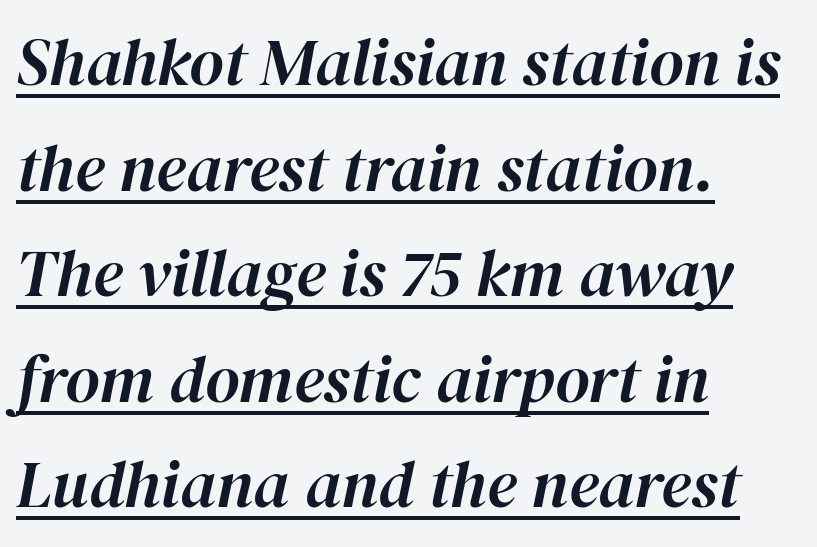
{"italic": "yes", "lean": "right", "slant_degrees": 12, "width": "normal", "stroke_contrast": "high", "x_height": "medium", "monospaced": "no", "underline": "yes", "align": "left", "line_spacing": "normal", "line_spacing_ratio": 1.6, "letter_spacing": "normal", "letter_spacing_em": 0.0, "glyph_px": 66}
